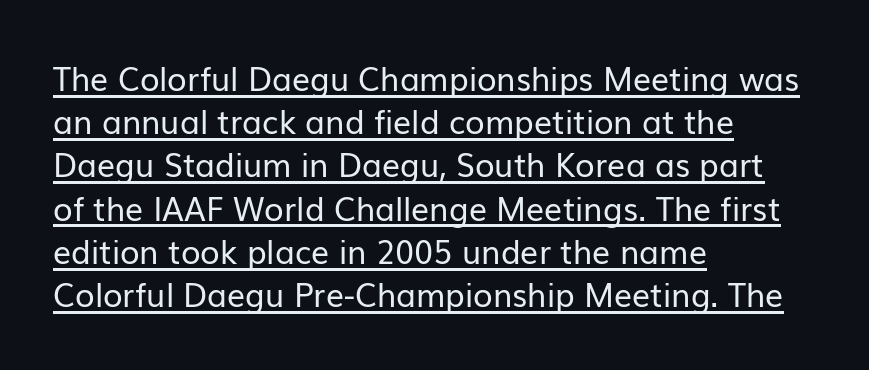
{"serif": "no", "italic": "no", "bold": "no", "weight": "regular", "width": "normal", "stroke_contrast": "low", "x_height": "medium", "monospaced": "no", "underline": "yes", "align": "left", "line_spacing": "normal", "line_spacing_ratio": 1.35, "letter_spacing": "normal", "letter_spacing_em": 0.0, "glyph_px": 32}
